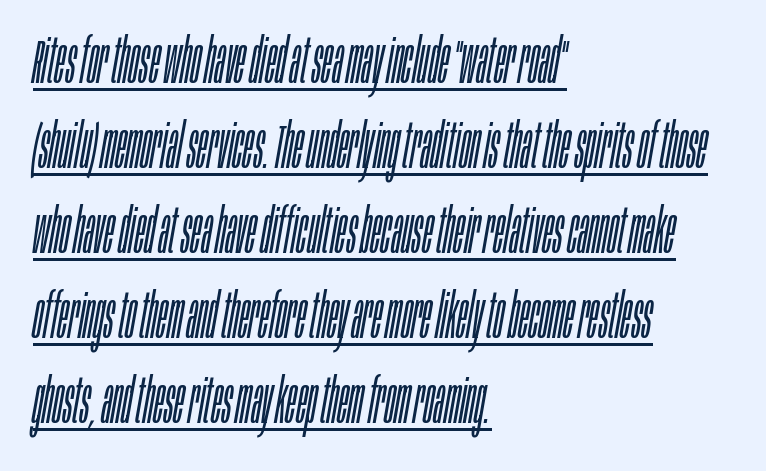
The image shows 62 px light, condensed type, italic (leaning right); set left-aligned, normal line spacing (1.37x), normal letter spacing, underlined; low stroke contrast and a large x-height.
